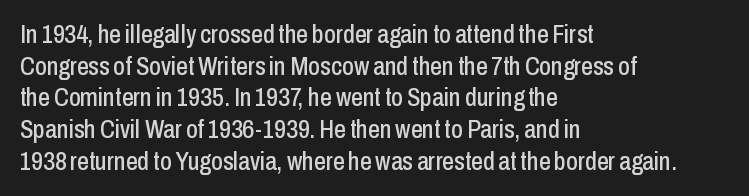
Q: Is the text italic (slanted)? A: No, it is upright.
Q: Is the text underlined? A: No.
Q: How is the paragraph aligned? A: Left-aligned.
Q: Is the spacing between letters normal or unusually wide? A: Normal.
